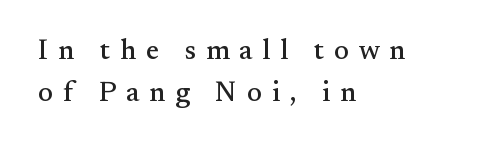
Q: Is the text italic (slanted)? A: No, it is upright.
Q: Is the typeface a serif or a sans-serif typeface? A: Serif.
Q: Is the text underlined? A: No.
Q: How is the paragraph aligned? A: Left-aligned.
Q: Is the spacing between letters normal or unusually wide? A: Unusually wide.
Q: Is the spacing between lines tight, normal or loose? A: Normal.
Q: Width (condensed, normal, or wide)? A: Normal.
Q: Stroke contrast? A: Medium.
Q: x-height? A: Small.
Q: Monospaced? A: No.
